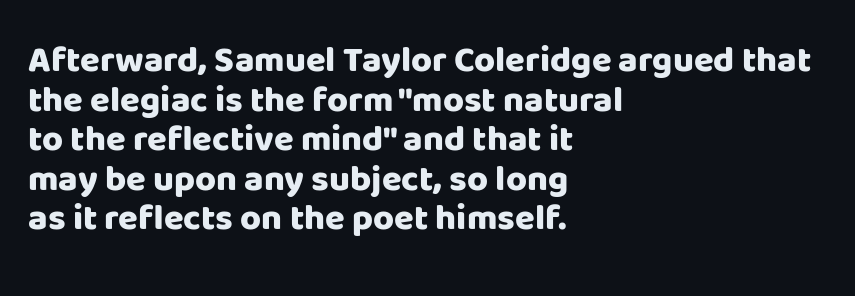
Q: Is the text bold? A: Yes.
Q: Is the text italic (slanted)? A: No, it is upright.
Q: Is the typeface a serif or a sans-serif typeface? A: Sans-serif.
Q: Is the text underlined? A: No.
Q: How is the paragraph aligned? A: Left-aligned.
Q: Is the spacing between letters normal or unusually wide? A: Normal.
Q: Is the spacing between lines tight, normal or loose? A: Tight.
Q: Width (condensed, normal, or wide)? A: Normal.
Q: Stroke contrast? A: Low.
Q: x-height? A: Large.
Q: Monospaced? A: No.
